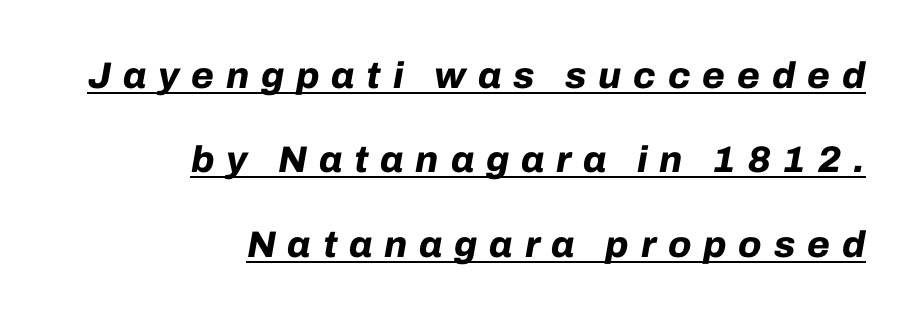
Q: Is the text bold? A: Yes.
Q: Is the text italic (slanted)? A: Yes, it leans right by about 10 degrees.
Q: Is the text underlined? A: Yes.
Q: How is the paragraph aligned? A: Right-aligned.
Q: Is the spacing between letters normal or unusually wide? A: Unusually wide.
Q: Is the spacing between lines tight, normal or loose? A: Loose.
Q: Width (condensed, normal, or wide)? A: Normal.
Q: Stroke contrast? A: Low.
Q: x-height? A: Medium.
Q: Monospaced? A: No.
